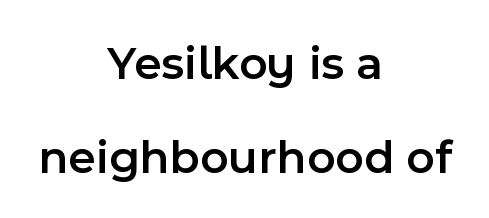
Q: Is the text bold? A: Semi-bold.
Q: Is the text italic (slanted)? A: No, it is upright.
Q: Is the typeface a serif or a sans-serif typeface? A: Sans-serif.
Q: Is the text underlined? A: No.
Q: How is the paragraph aligned? A: Centered.
Q: Is the spacing between letters normal or unusually wide? A: Normal.
Q: Is the spacing between lines tight, normal or loose? A: Loose.
Q: Width (condensed, normal, or wide)? A: Normal.
Q: x-height? A: Medium.
Q: Monospaced? A: No.
